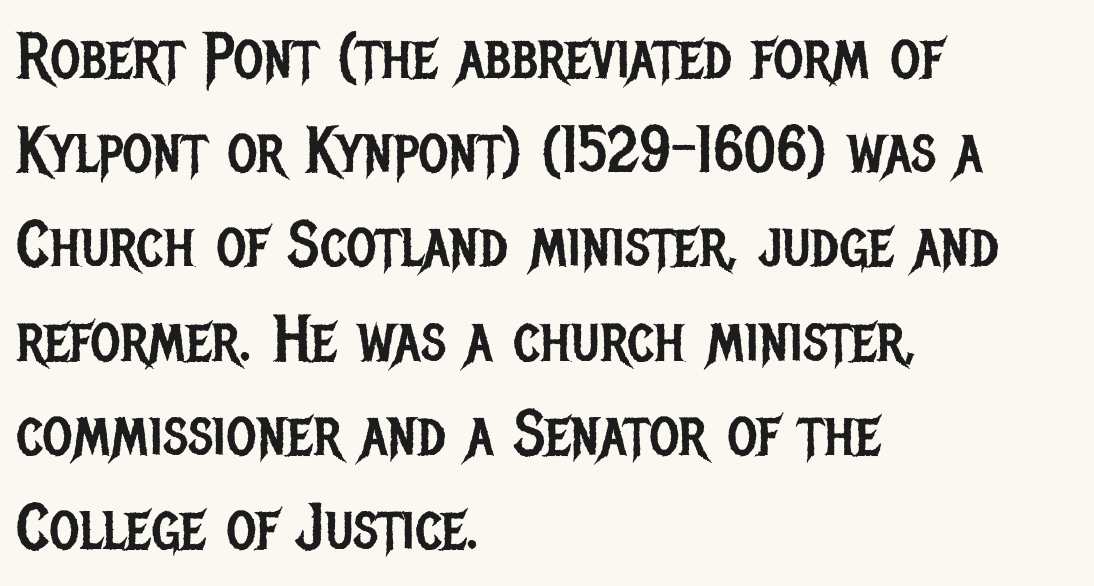
The image shows 65 px regular-weight, condensed sans-serif type, upright; set left-aligned, normal line spacing (1.45x), normal letter spacing, not underlined; low stroke contrast and a large x-height.
